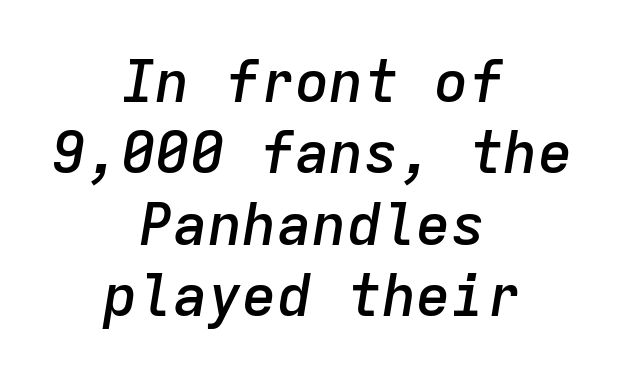
The image shows 58 px semibold type, italic (leaning right), monospaced; set centered, line spacing 1.23x, normal letter spacing, not underlined; low stroke contrast and a medium x-height.
